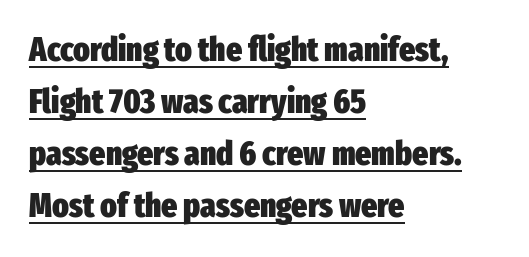
Q: Is the text bold? A: Yes.
Q: Is the text italic (slanted)? A: No, it is upright.
Q: Is the typeface a serif or a sans-serif typeface? A: Sans-serif.
Q: Is the text underlined? A: Yes.
Q: How is the paragraph aligned? A: Left-aligned.
Q: Is the spacing between letters normal or unusually wide? A: Normal.
Q: Is the spacing between lines tight, normal or loose? A: Normal.
Q: Width (condensed, normal, or wide)? A: Condensed.
Q: Stroke contrast? A: Low.
Q: x-height? A: Medium.
Q: Monospaced? A: No.
